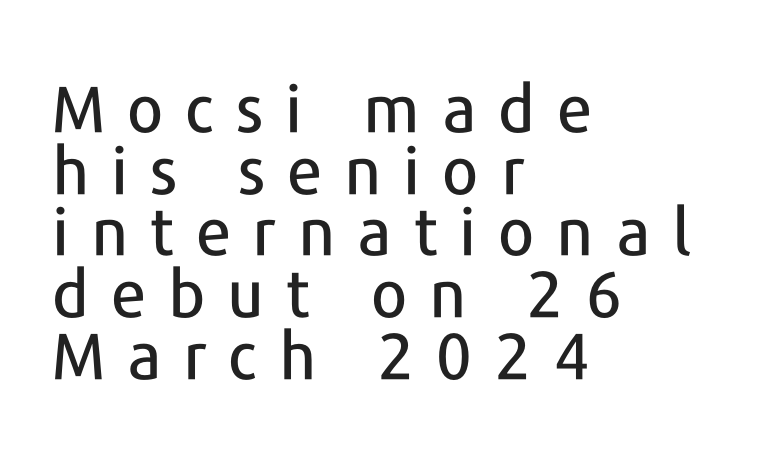
{"serif": "no", "italic": "no", "width": "normal", "stroke_contrast": "low", "x_height": "medium", "monospaced": "no", "underline": "no", "align": "left", "line_spacing": "tight", "line_spacing_ratio": 0.95, "letter_spacing": "wide", "letter_spacing_em": 0.34, "glyph_px": 65}
